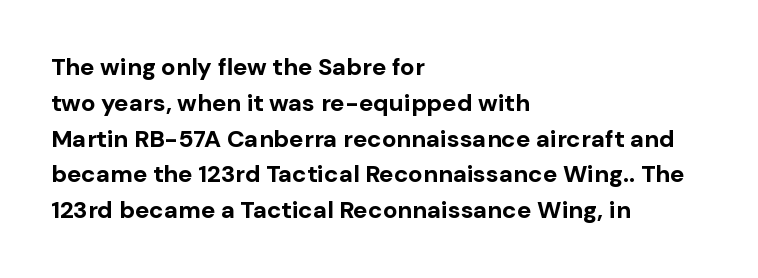
{"italic": "no", "bold": "yes", "underline": "no", "align": "left", "line_spacing": "normal", "line_spacing_ratio": 1.49, "letter_spacing": "normal", "letter_spacing_em": 0.0, "glyph_px": 24}
